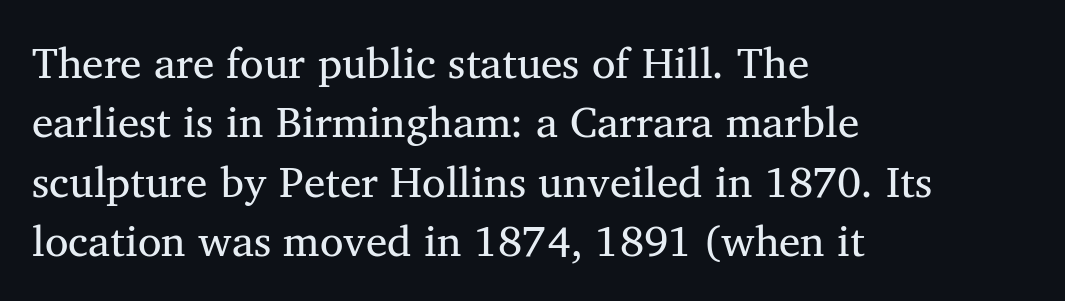
{"serif": "yes", "italic": "no", "bold": "no", "weight": "regular", "width": "normal", "stroke_contrast": "medium", "x_height": "medium", "monospaced": "no", "underline": "no", "align": "left", "line_spacing": "normal", "line_spacing_ratio": 1.38, "letter_spacing": "normal", "letter_spacing_em": 0.0, "glyph_px": 43}
